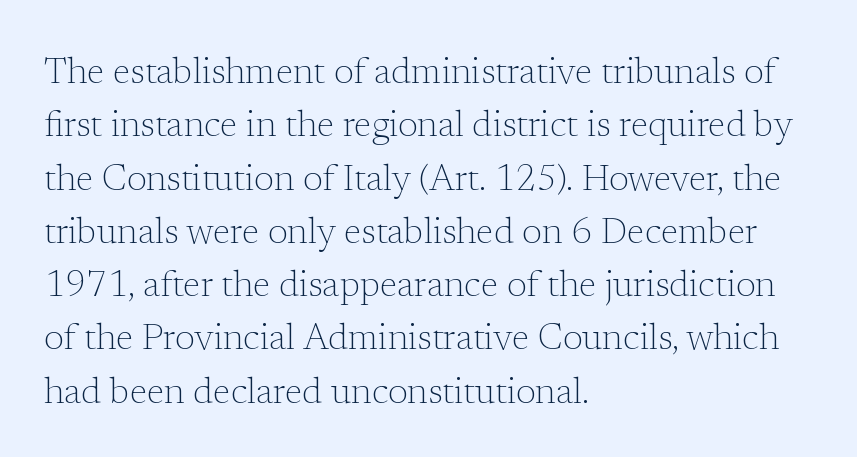
The image shows 36 px light serif type, upright; set left-aligned, normal line spacing (1.48x), normal letter spacing, not underlined; low stroke contrast and a medium x-height.
